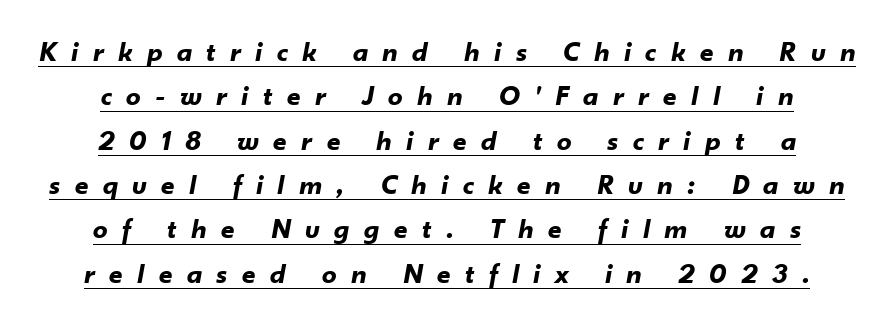
Q: Is the text bold? A: Yes.
Q: Is the text italic (slanted)? A: Yes, it leans right by about 10 degrees.
Q: Is the text underlined? A: Yes.
Q: How is the paragraph aligned? A: Centered.
Q: Is the spacing between letters normal or unusually wide? A: Unusually wide.
Q: Is the spacing between lines tight, normal or loose? A: Normal.
Q: Width (condensed, normal, or wide)? A: Normal.
Q: Stroke contrast? A: Low.
Q: x-height? A: Small.
Q: Monospaced? A: No.
